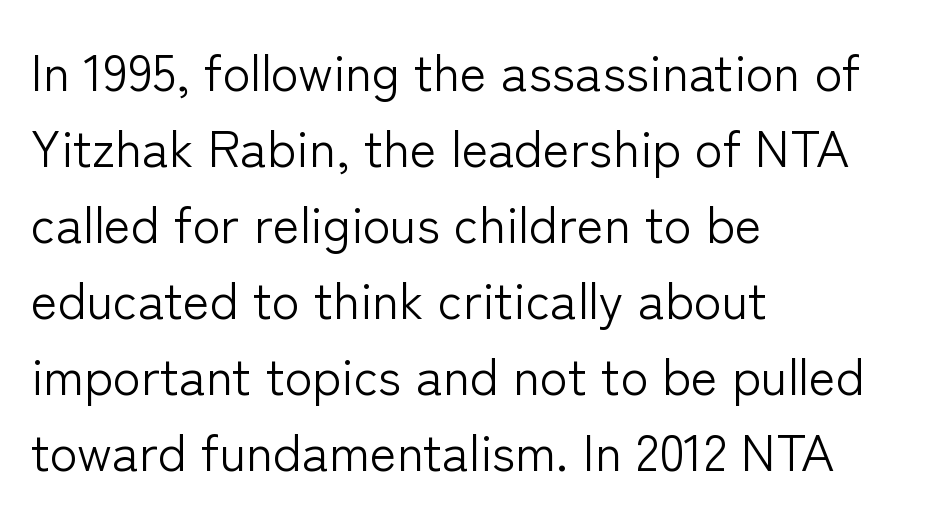
The image shows 51 px light sans-serif type, upright; set left-aligned, normal line spacing (1.49x), normal letter spacing, not underlined; low stroke contrast and a medium x-height.
